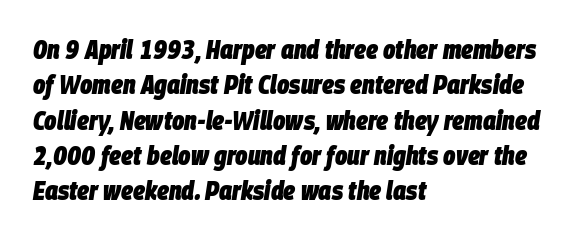
The image shows 26 px bold type, italic (leaning right); set left-aligned, normal line spacing (1.36x), normal letter spacing, not underlined.
